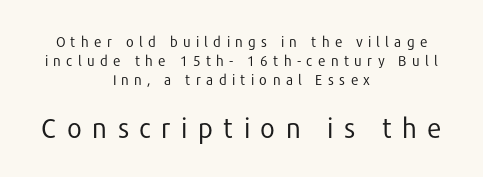
Q: Is the text bold? A: No.
Q: Is the text italic (slanted)? A: No, it is upright.
Q: Is the text underlined? A: No.
Q: How is the paragraph aligned? A: Centered.
Q: Is the spacing between letters normal or unusually wide? A: Unusually wide.
Q: Is the spacing between lines tight, normal or loose? A: Normal.
Q: Which block of text is set in a larger size, the first (top) or the second (bottom)? A: The second (bottom) one.
